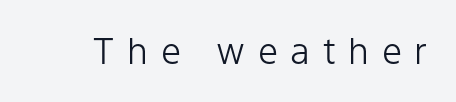
To sum up the face: it is a sans, with no serifs. Ink coverage per letter is moderate at most. The letters are spread apart with noticeably loose tracking. Posture: straight, roman, zero tilt.
